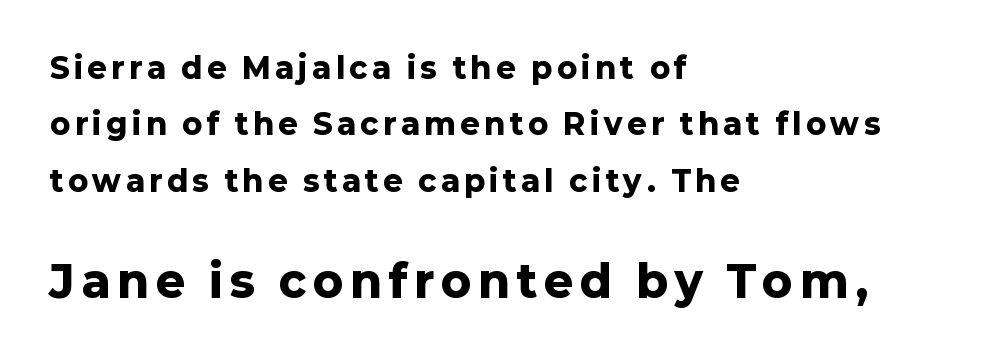
Q: Is the text bold? A: Yes.
Q: Is the text italic (slanted)? A: No, it is upright.
Q: Is the typeface a serif or a sans-serif typeface? A: Sans-serif.
Q: Is the text underlined? A: No.
Q: How is the paragraph aligned? A: Left-aligned.
Q: Is the spacing between lines tight, normal or loose? A: Loose.
Q: Which block of text is set in a larger size, the first (top) or the second (bottom)? A: The second (bottom) one.
Q: Width (condensed, normal, or wide)? A: Normal.
Q: Stroke contrast? A: Low.
Q: x-height? A: Medium.
Q: Monospaced? A: No.
